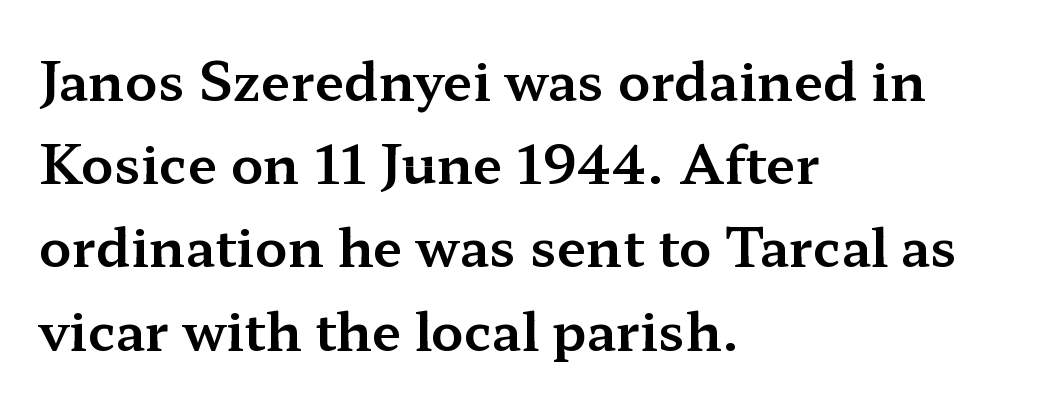
This is roman type, the default non-slanted kind. Rows of type keep a routine distance in the vertical direction. Clear beneath every line of the passage. The face used here is proportionally spaced, like ordinary book or web type. Does the copy run flush right? No — it runs flush left. The glyphs in this specimen are seriffed.
